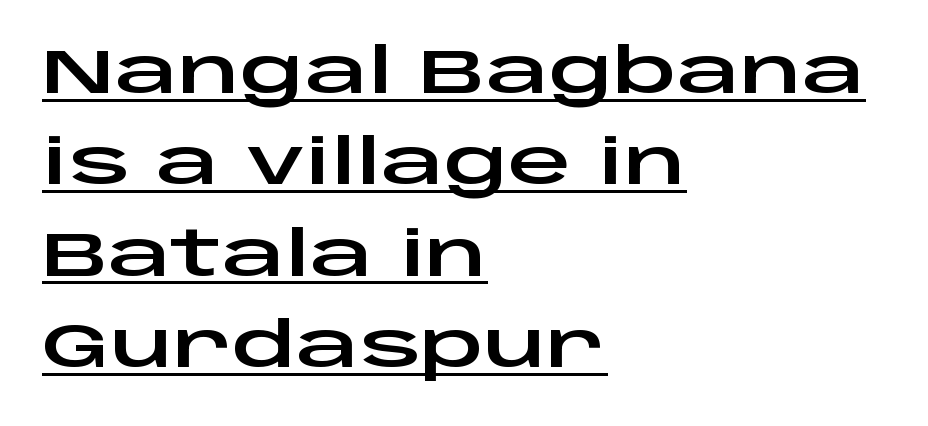
{"serif": "no", "italic": "no", "width": "wide", "stroke_contrast": "low", "x_height": "large", "monospaced": "no", "underline": "yes", "align": "left", "line_spacing": "normal", "line_spacing_ratio": 1.45, "letter_spacing": "normal", "letter_spacing_em": 0.0, "glyph_px": 63}
